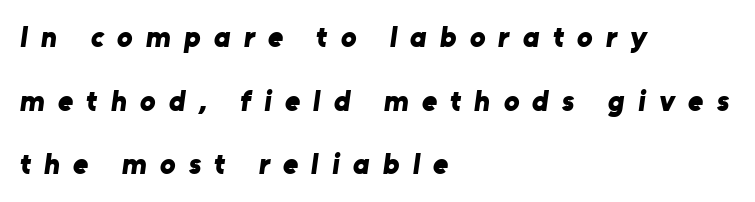
{"serif": "no", "bold": "yes", "weight": "bold", "width": "normal", "stroke_contrast": "low", "x_height": "medium", "monospaced": "no", "underline": "no", "align": "left", "line_spacing": "loose", "line_spacing_ratio": 2.19, "letter_spacing": "wide", "letter_spacing_em": 0.46, "glyph_px": 29}
